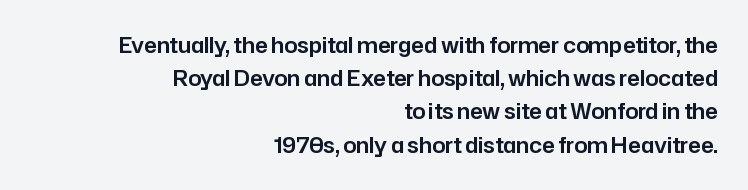
The image shows 21 px text type, upright; set right-aligned, normal line spacing (1.58x), normal letter spacing, not underlined.
